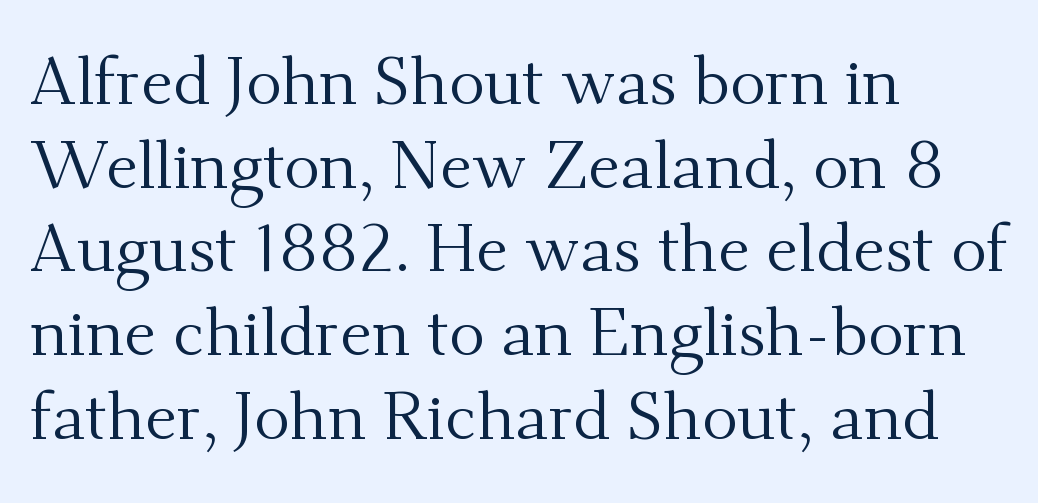
The image shows 67 px regular-weight serif type, upright; set left-aligned, normal line spacing (1.25x), normal letter spacing, not underlined; medium stroke contrast and a small x-height.
